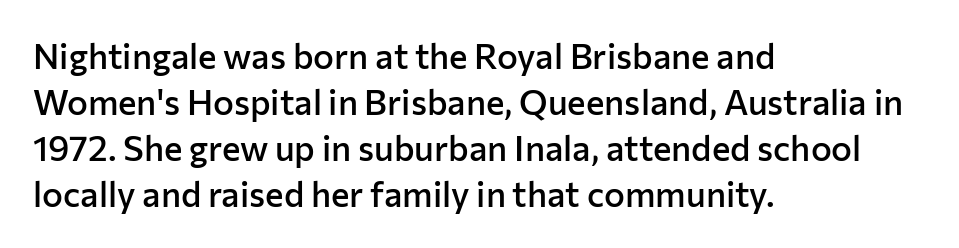
The image shows 35 px semibold sans-serif type, upright; set left-aligned, normal line spacing (1.31x), normal letter spacing, not underlined; low stroke contrast and a medium x-height.
